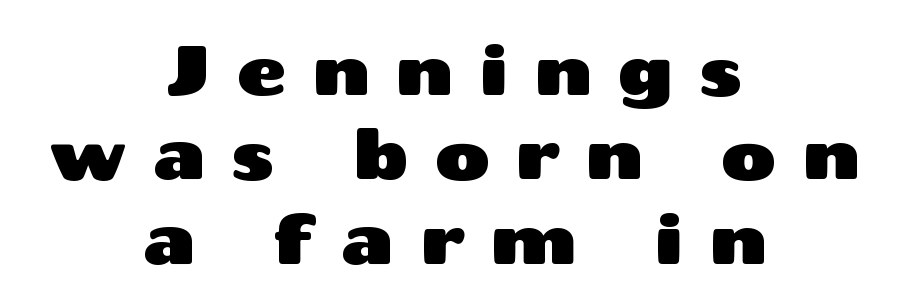
{"serif": "no", "italic": "no", "width": "wide", "stroke_contrast": "medium", "x_height": "medium", "monospaced": "no", "underline": "no", "align": "center", "line_spacing_ratio": 1.24, "letter_spacing": "wide", "letter_spacing_em": 0.37, "glyph_px": 68}
